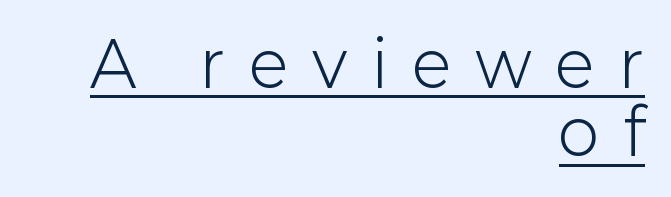
No feet cap the strokes, marking this as sans-serif type. The passage shown is typed in a proportional face where columns would drift. Has an underline been added? It has. Words appear elongated and porous because spacing is wide. Honestly, the rows look squashed on top of each other.
